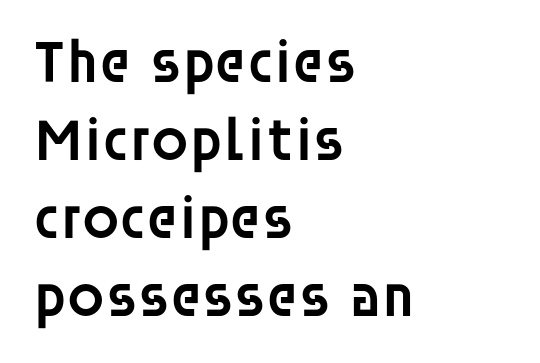
A fair bit of extra ink — the face is semibold, not bold. Rows of type keep a routine distance in the vertical direction. Think of a printed novel: that variable character pitch is what you see here. Alignment: flush left. Tall strokes in this sample are plumb rather than angled.
